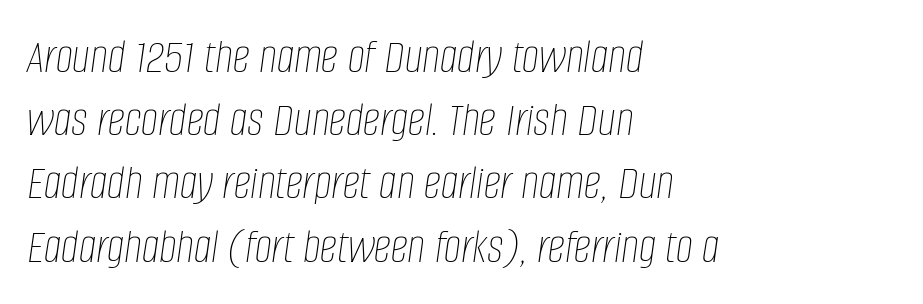
Q: Is the text bold? A: No.
Q: Is the text italic (slanted)? A: Yes, it leans right by about 8 degrees.
Q: Is the text underlined? A: No.
Q: How is the paragraph aligned? A: Left-aligned.
Q: Is the spacing between letters normal or unusually wide? A: Normal.
Q: Is the spacing between lines tight, normal or loose? A: Normal.
Q: Width (condensed, normal, or wide)? A: Condensed.
Q: Stroke contrast? A: Low.
Q: x-height? A: Large.
Q: Monospaced? A: No.
